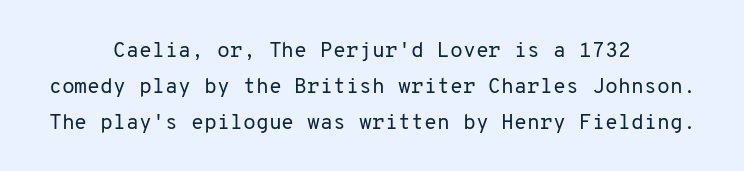
{"italic": "no", "bold": "no", "underline": "no", "align": "center", "line_spacing_ratio": 1.71, "letter_spacing": "normal", "letter_spacing_em": 0.0, "glyph_px": 21}
